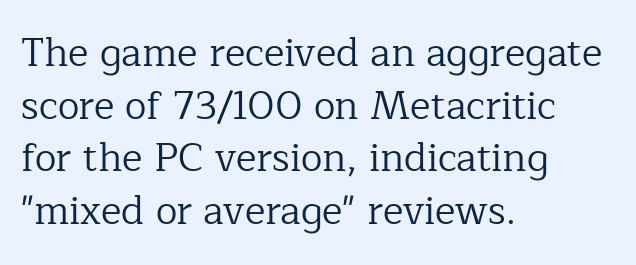
Stems and bowls with no extra thickness — not bold. Every row of glyphs begins at an identical x-position on the left. Do the characters align in a grid? No, the font is proportional. Compared with typical body copy, the letter spacing here is the same.
